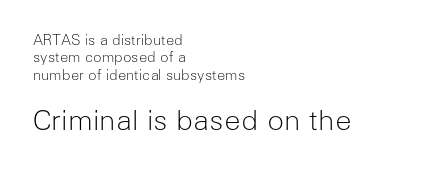
{"serif": "no", "italic": "no", "bold": "no", "weight": "light", "width": "normal", "stroke_contrast": "low", "x_height": "medium", "monospaced": "no", "underline": "no", "align": "left", "line_spacing_ratio": 1.24, "letter_spacing": "normal", "letter_spacing_em": 0.0, "larger_block": "second", "size_ratio": 2.0, "glyph_px": 28}
